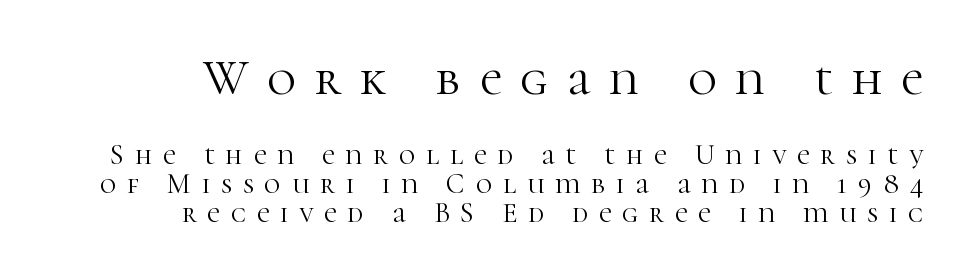
Layout note: lines flush right. If you squint, the top block still reads clearly — it's the larger of the two. The line-height multiplier appears low, near solid setting. The specimen omits any rule beneath the text block's lines. The strokes are not fattened; the text isn't bold. The letters carry serifs — small finishing strokes at the ends of their stems.
